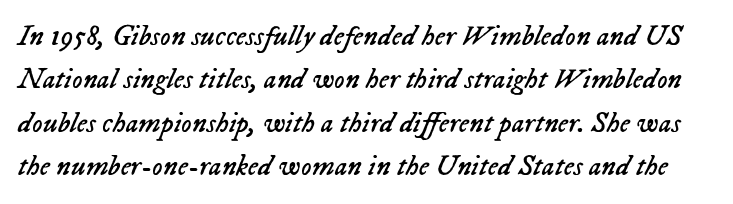
The image shows 29 px regular-weight type, italic (leaning right); set normal line spacing (1.5x), normal letter spacing, not underlined; low stroke contrast and a medium x-height.
